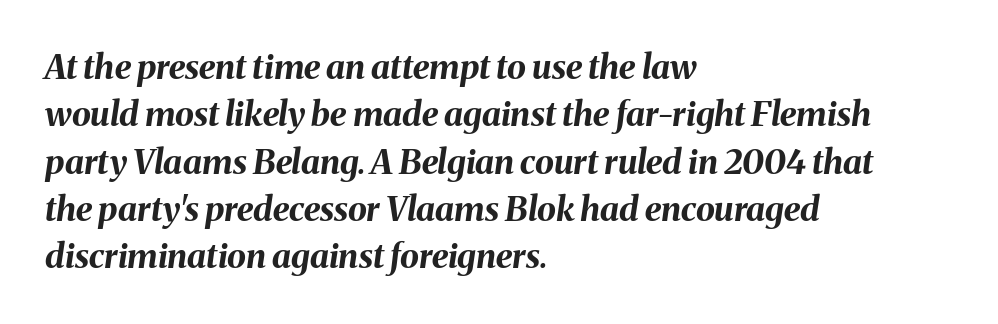
Leftover space on each line is placed entirely after the last word. The passage shown leans; its letterforms are oblique. Thick stems and heavy bowls — unmistakably bold. Proportional: the letters do not fall into vertical columns. Each word holds together tightly as a unit, with standard inter-letter gaps. Each row of text sits above clean, open space.
